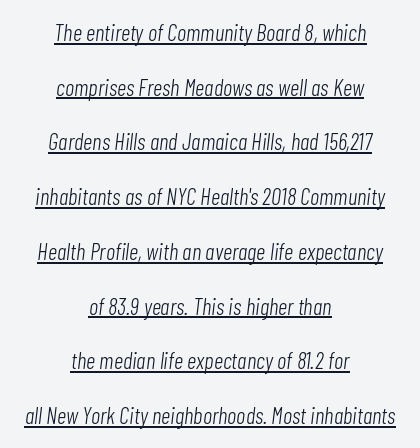
Q: Is the text bold? A: No.
Q: Is the text italic (slanted)? A: Yes, it leans right by about 7 degrees.
Q: Is the text underlined? A: Yes.
Q: How is the paragraph aligned? A: Centered.
Q: Is the spacing between letters normal or unusually wide? A: Normal.
Q: Is the spacing between lines tight, normal or loose? A: Loose.
